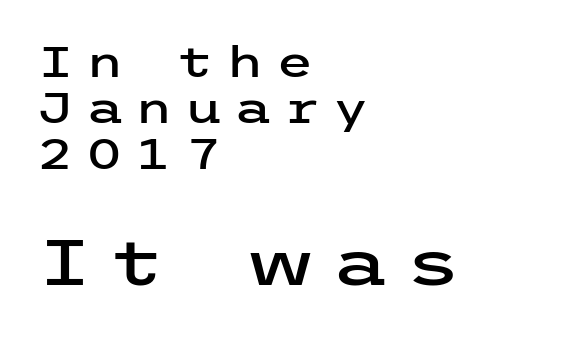
Q: Is the text italic (slanted)? A: No, it is upright.
Q: Is the typeface a serif or a sans-serif typeface? A: Sans-serif.
Q: Is the text underlined? A: No.
Q: How is the paragraph aligned? A: Left-aligned.
Q: Is the spacing between letters normal or unusually wide? A: Unusually wide.
Q: Is the spacing between lines tight, normal or loose? A: Tight.
Q: Which block of text is set in a larger size, the first (top) or the second (bottom)? A: The second (bottom) one.
Q: Width (condensed, normal, or wide)? A: Wide.
Q: Stroke contrast? A: Low.
Q: x-height? A: Medium.
